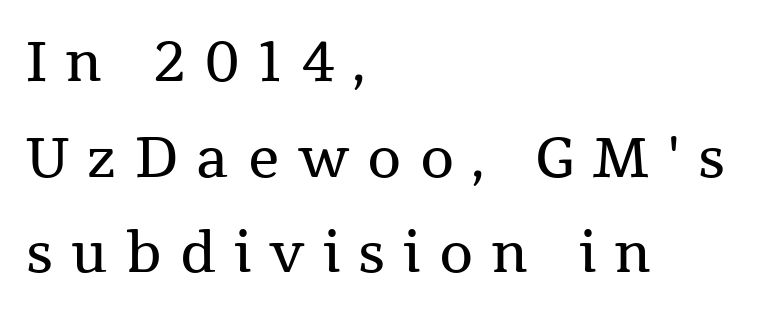
The image shows 55 px regular-weight serif type, upright; set left-aligned, line spacing 1.74x, unusually wide letter spacing (+0.33 em), not underlined; medium stroke contrast and a medium x-height.
